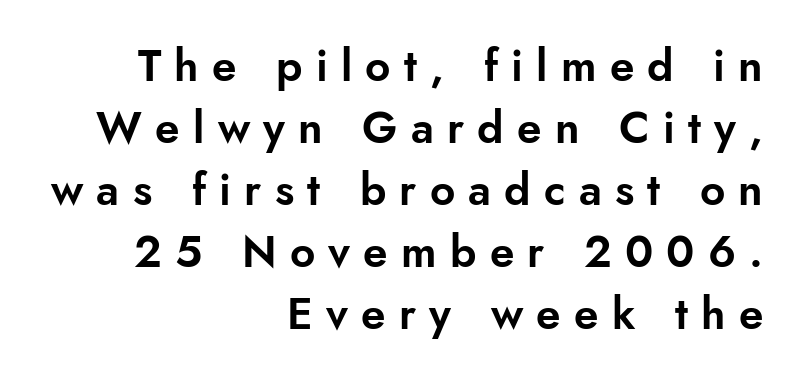
The rendering uses natural spacing where letterforms have individual widths. The characters display no serif detailing; their extremities are plain. Is the letter spacing exaggerated? Yes — the characters are pushed far apart. Evenly set lines give the paragraph a standard silhouette.
